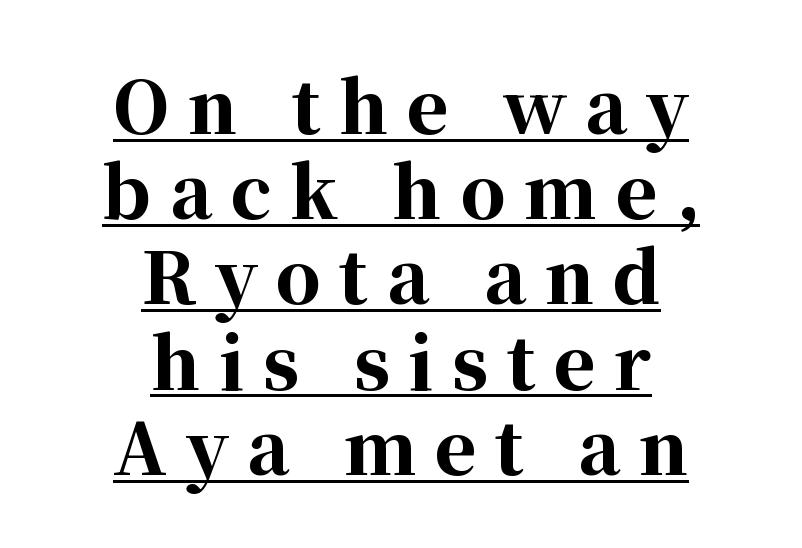
Q: Is the text bold? A: Yes.
Q: Is the text italic (slanted)? A: No, it is upright.
Q: Is the typeface a serif or a sans-serif typeface? A: Serif.
Q: Is the text underlined? A: Yes.
Q: How is the paragraph aligned? A: Centered.
Q: Is the spacing between letters normal or unusually wide? A: Unusually wide.
Q: Width (condensed, normal, or wide)? A: Normal.
Q: Stroke contrast? A: High.
Q: x-height? A: Medium.
Q: Monospaced? A: No.
